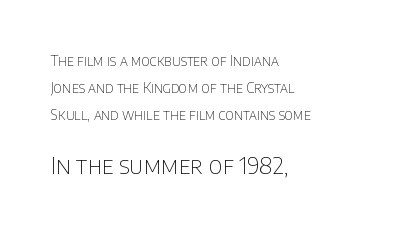
{"italic": "no", "bold": "no", "underline": "no", "align": "left", "line_spacing": "loose", "line_spacing_ratio": 1.92, "letter_spacing": "normal", "letter_spacing_em": 0.0, "larger_block": "second", "size_ratio": 1.64, "glyph_px": 23}
